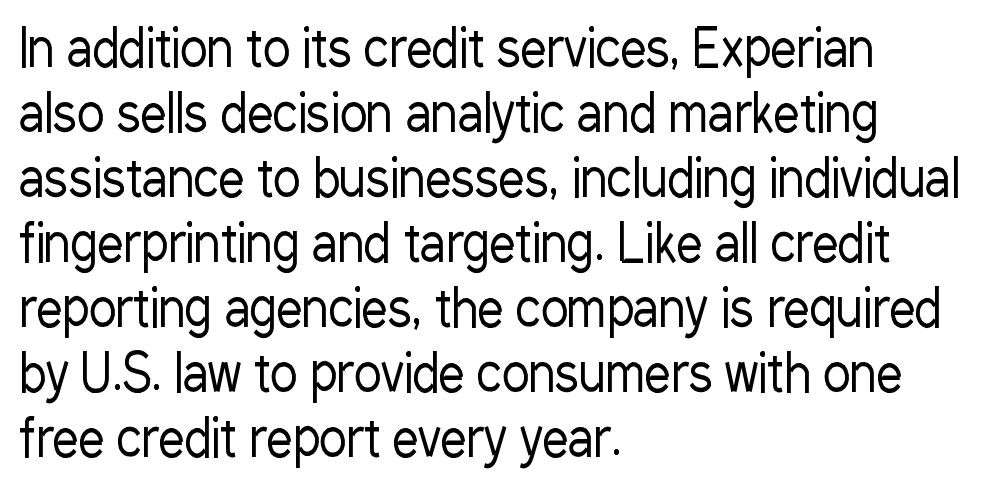
{"serif": "no", "italic": "no", "bold": "no", "weight": "regular", "width": "condensed", "stroke_contrast": "low", "x_height": "medium", "monospaced": "no", "underline": "no", "align": "left", "line_spacing": "normal", "line_spacing_ratio": 1.25, "letter_spacing": "normal", "letter_spacing_em": 0.0, "glyph_px": 52}
